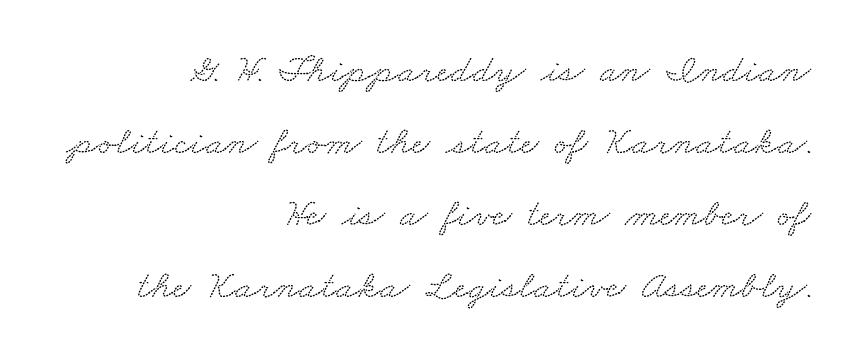
Line endings align vertically; line beginnings do not. The rendering uses natural spacing where letterforms have individual widths. Compared with typical body copy, the letter spacing here is the same.
